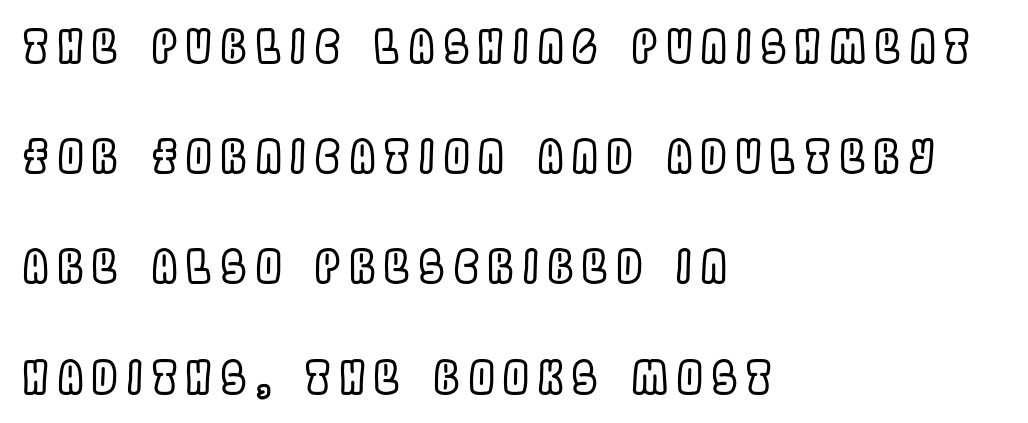
Q: Is the text italic (slanted)? A: No, it is upright.
Q: Is the text underlined? A: No.
Q: How is the paragraph aligned? A: Left-aligned.
Q: Is the spacing between letters normal or unusually wide? A: Unusually wide.
Q: Is the spacing between lines tight, normal or loose? A: Loose.
Q: Width (condensed, normal, or wide)? A: Condensed.
Q: x-height? A: Large.
Q: Monospaced? A: No.
